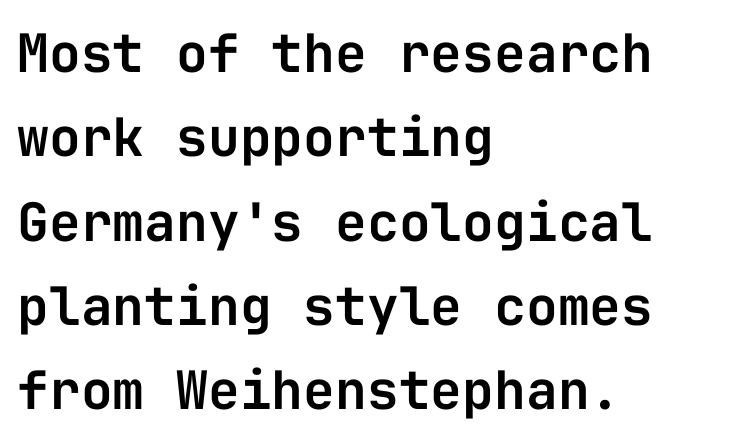
Q: Is the text italic (slanted)? A: No, it is upright.
Q: Is the typeface a serif or a sans-serif typeface? A: Sans-serif.
Q: Is the text underlined? A: No.
Q: How is the paragraph aligned? A: Left-aligned.
Q: Is the spacing between letters normal or unusually wide? A: Normal.
Q: Is the spacing between lines tight, normal or loose? A: Normal.
Q: Width (condensed, normal, or wide)? A: Normal.
Q: Stroke contrast? A: Low.
Q: x-height? A: Medium.
Q: Monospaced? A: Yes.
